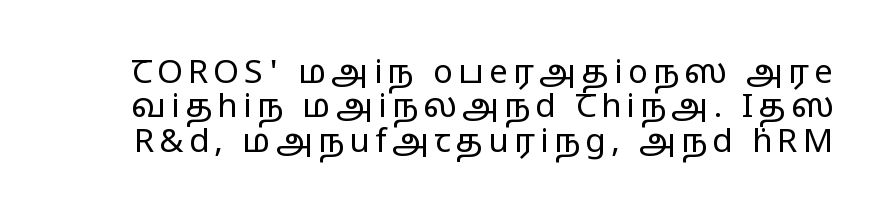
{"serif": "no", "italic": "no", "bold": "no", "weight": "regular", "width": "wide", "stroke_contrast": "low", "x_height": "medium", "monospaced": "no", "underline": "no", "line_spacing": "tight", "line_spacing_ratio": 1.04, "glyph_px": 33}
